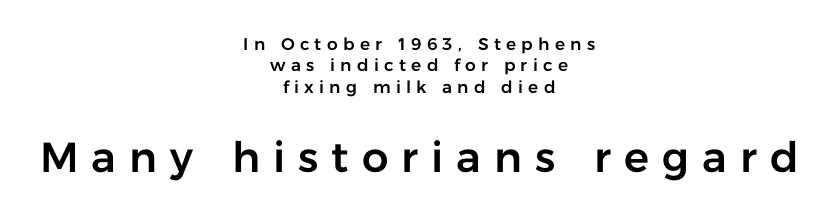
The image shows 42 px sans-serif type, upright; set centered, normal line spacing (1.26x), unusually wide letter spacing (+0.31 em), not underlined; the second (bottom) block is 2.47x larger; low stroke contrast and a medium x-height.
